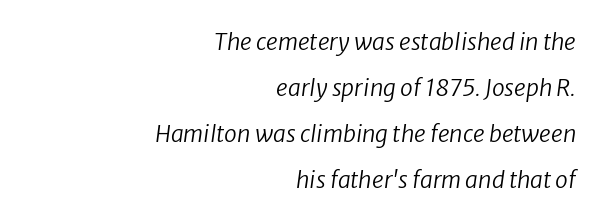
Q: Is the text bold? A: No.
Q: Is the text underlined? A: No.
Q: How is the paragraph aligned? A: Right-aligned.
Q: Is the spacing between letters normal or unusually wide? A: Normal.
Q: Is the spacing between lines tight, normal or loose? A: Loose.
